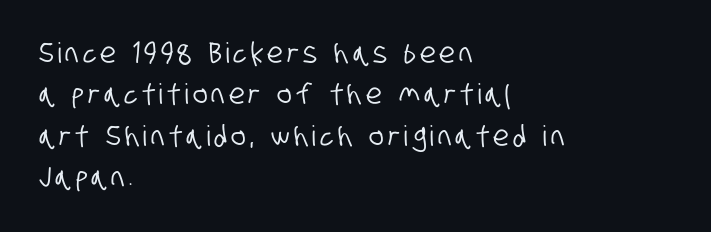
{"serif": "no", "width": "condensed", "stroke_contrast": "low", "x_height": "large", "monospaced": "no", "underline": "no", "align": "left", "line_spacing": "normal", "line_spacing_ratio": 1.48, "glyph_px": 28}
